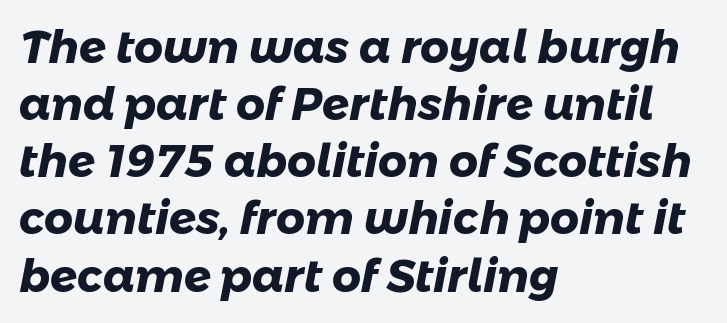
Q: Is the text bold? A: Yes.
Q: Is the typeface a serif or a sans-serif typeface? A: Sans-serif.
Q: Is the text underlined? A: No.
Q: How is the paragraph aligned? A: Left-aligned.
Q: Is the spacing between letters normal or unusually wide? A: Normal.
Q: Is the spacing between lines tight, normal or loose? A: Normal.
Q: Width (condensed, normal, or wide)? A: Normal.
Q: Stroke contrast? A: Low.
Q: x-height? A: Medium.
Q: Monospaced? A: No.
